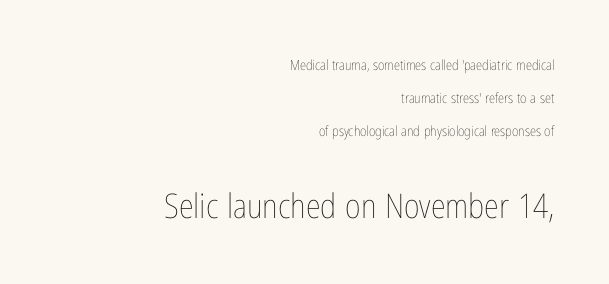
The image shows 34 px thin, condensed type, upright; set right-aligned, loose line spacing (2.36x), normal letter spacing, not underlined; the second (bottom) block is 2.43x larger; low stroke contrast and a medium x-height.
